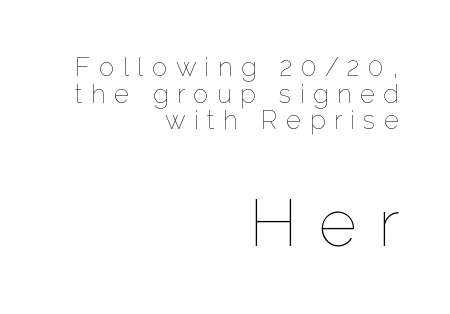
{"italic": "no", "bold": "no", "weight": "thin", "width": "normal", "stroke_contrast": "low", "x_height": "medium", "monospaced": "no", "underline": "no", "align": "right", "line_spacing": "tight", "line_spacing_ratio": 1.02, "letter_spacing": "wide", "letter_spacing_em": 0.32, "larger_block": "second", "size_ratio": 2.54, "glyph_px": 66}
